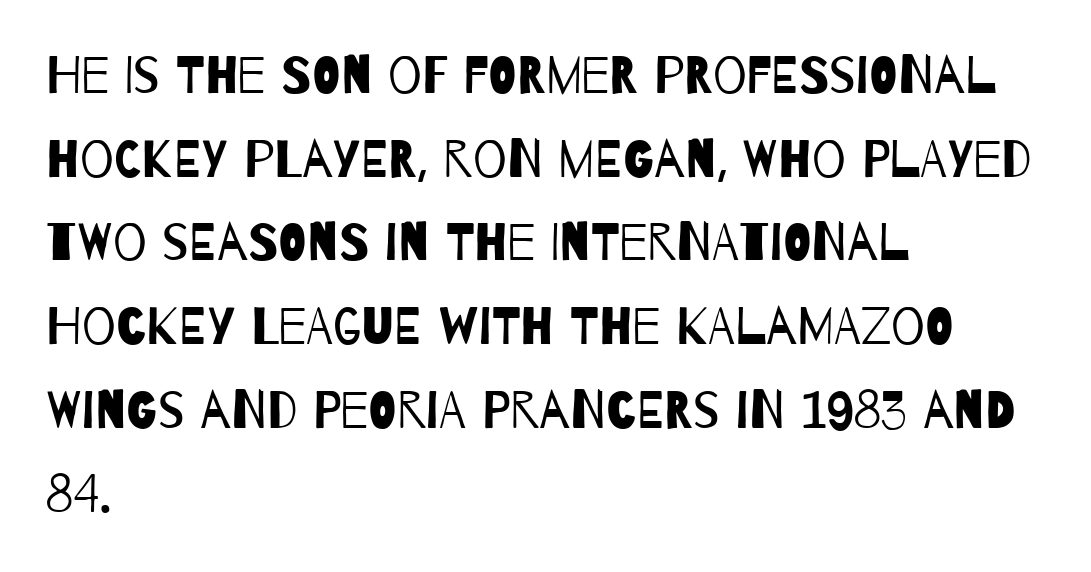
The image shows 53 px regular-weight, condensed sans-serif type; set left-aligned, normal line spacing (1.58x), normal letter spacing, not underlined; low stroke contrast and a large x-height.
